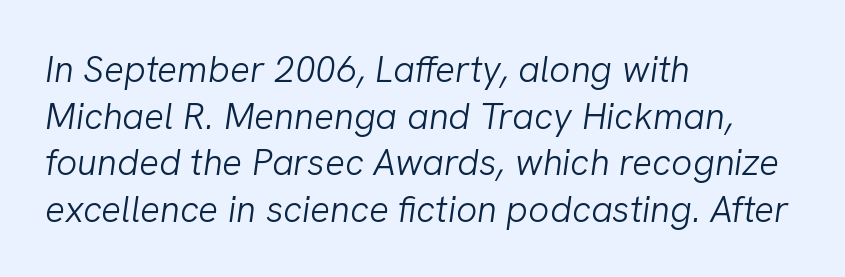
{"italic": "yes", "lean": "right", "slant_degrees": 8, "bold": "no", "weight": "light", "width": "normal", "stroke_contrast": "low", "x_height": "medium", "monospaced": "no", "underline": "no", "align": "left", "line_spacing": "normal", "line_spacing_ratio": 1.26, "letter_spacing": "normal", "letter_spacing_em": 0.0, "glyph_px": 37}
